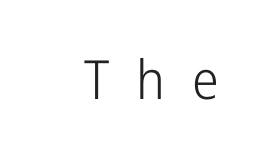
Q: Is the text bold? A: No.
Q: Is the text italic (slanted)? A: No, it is upright.
Q: Is the typeface a serif or a sans-serif typeface? A: Sans-serif.
Q: Is the text underlined? A: No.
Q: Is the spacing between letters normal or unusually wide? A: Unusually wide.
Q: Width (condensed, normal, or wide)? A: Condensed.
Q: Stroke contrast? A: Low.
Q: x-height? A: Medium.
Q: Monospaced? A: No.
